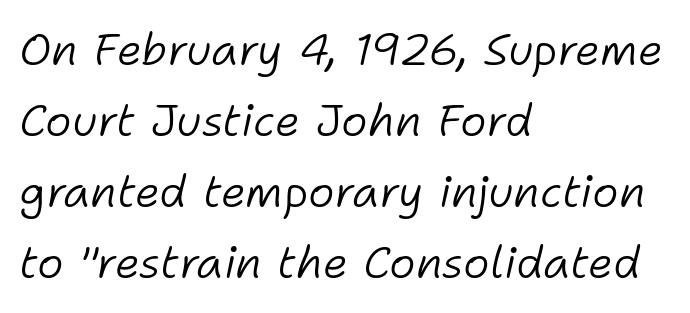
{"italic": "yes", "lean": "right", "slant_degrees": 11, "bold": "no", "weight": "light", "width": "normal", "stroke_contrast": "low", "x_height": "medium", "monospaced": "no", "underline": "no", "align": "left", "line_spacing": "normal", "line_spacing_ratio": 1.58, "letter_spacing": "normal", "letter_spacing_em": 0.0, "glyph_px": 45}
